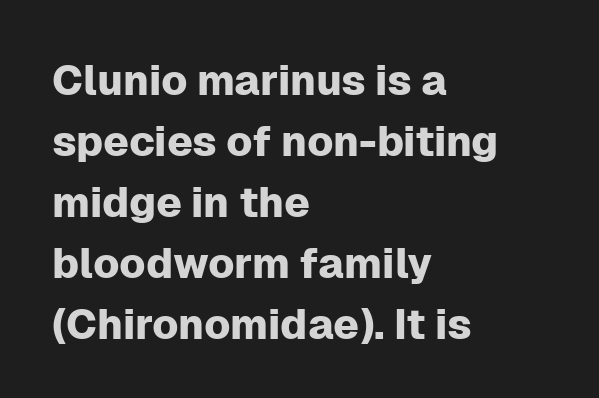
Only glyphs here, with clear space below each row. These lines are rendered in a variable-pitch font. The paragraph has a hard left edge and a soft right edge. Tall strokes in this sample are plumb rather than angled. Stroke terminals: plain, sans-serif.
